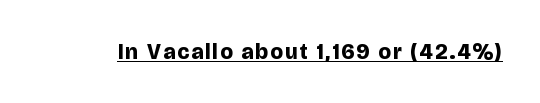
Q: Is the text bold? A: Yes.
Q: Is the text italic (slanted)? A: No, it is upright.
Q: Is the text underlined? A: Yes.
